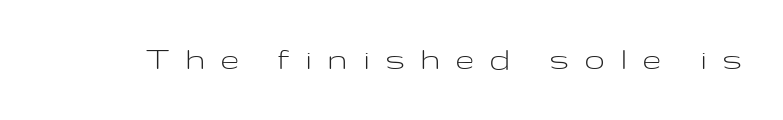
The image shows 35 px light, wide sans-serif type, upright; set unusually wide letter spacing (+0.48 em), not underlined; low stroke contrast and a medium x-height.
